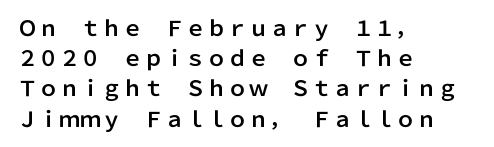
Q: Is the text italic (slanted)? A: No, it is upright.
Q: Is the text underlined? A: No.
Q: How is the paragraph aligned? A: Left-aligned.
Q: Is the spacing between letters normal or unusually wide? A: Normal.
Q: Is the spacing between lines tight, normal or loose? A: Normal.
